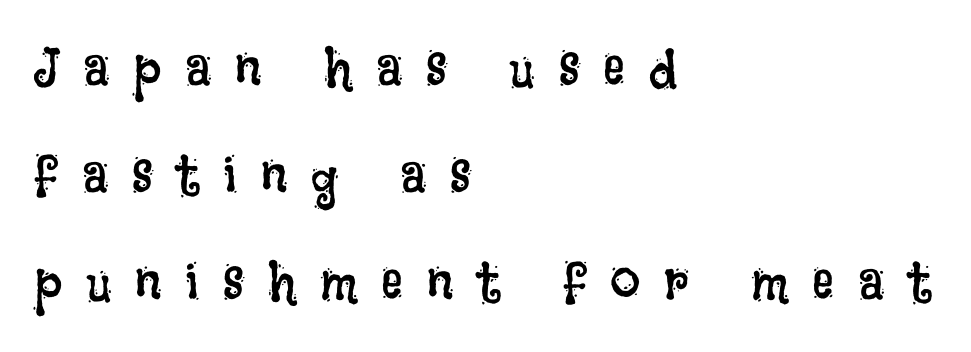
Style check: upright. Spacing verdict: proportional, widths tailored to each character. A typesetter would call this leading open, well beyond the default. Each word looks stretched out because of the extra space between its letters. The passage shown is not underscored anywhere. The typesetting does not lean heavy: it is not bold.
